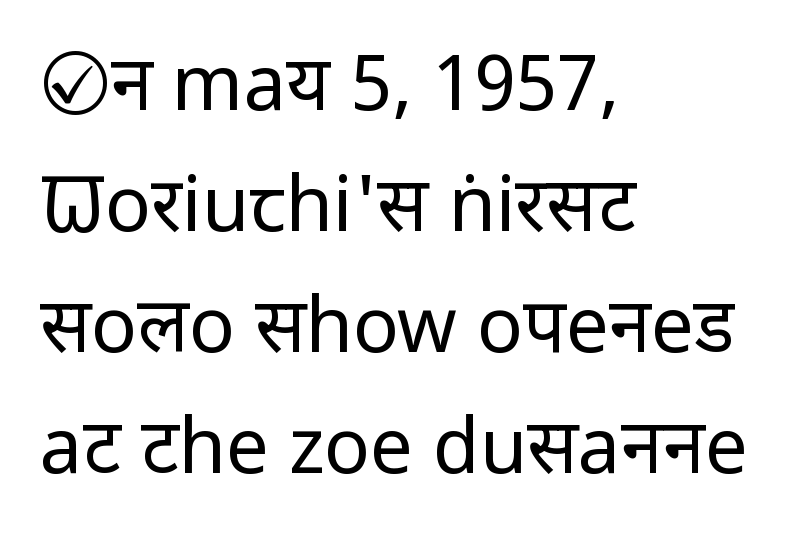
Q: Is the text bold? A: No.
Q: Is the text italic (slanted)? A: No, it is upright.
Q: Is the typeface a serif or a sans-serif typeface? A: Sans-serif.
Q: Is the text underlined? A: No.
Q: How is the paragraph aligned? A: Left-aligned.
Q: Is the spacing between letters normal or unusually wide? A: Normal.
Q: Is the spacing between lines tight, normal or loose? A: Normal.
Q: Width (condensed, normal, or wide)? A: Condensed.
Q: Stroke contrast? A: Low.
Q: x-height? A: Large.
Q: Monospaced? A: No.
